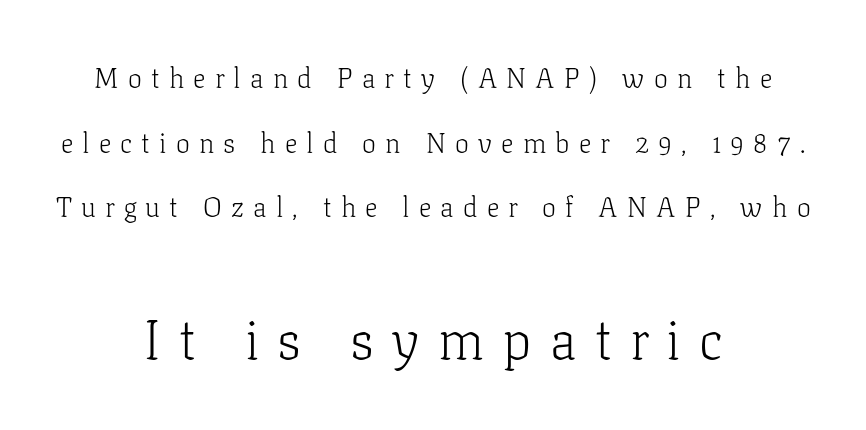
{"serif": "yes", "italic": "no", "bold": "no", "weight": "light", "width": "normal", "stroke_contrast": "low", "x_height": "medium", "monospaced": "no", "underline": "no", "align": "center", "line_spacing": "loose", "line_spacing_ratio": 2.31, "letter_spacing": "wide", "letter_spacing_em": 0.33, "larger_block": "second", "size_ratio": 1.96, "glyph_px": 55}
